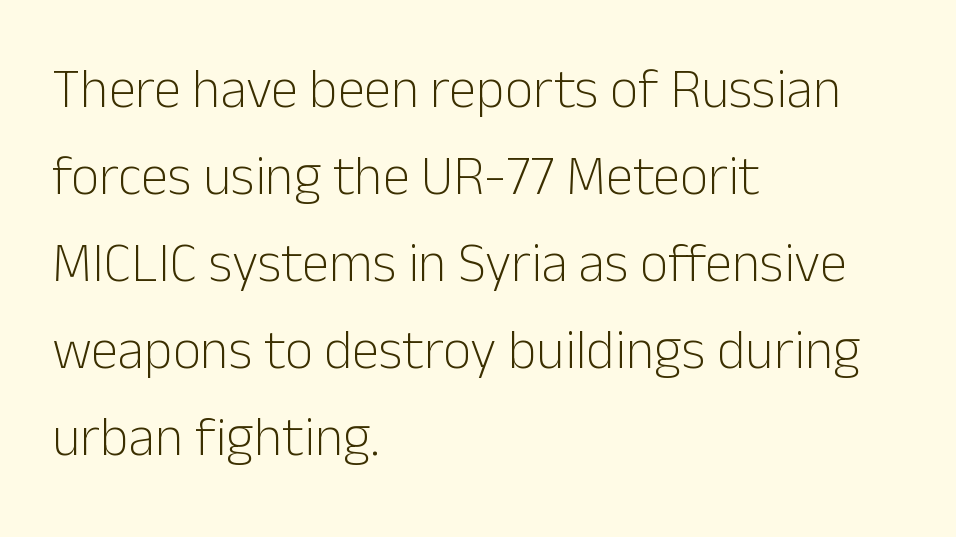
{"serif": "no", "italic": "no", "bold": "no", "weight": "light", "width": "normal", "stroke_contrast": "low", "x_height": "medium", "monospaced": "no", "underline": "no", "align": "left", "line_spacing": "normal", "line_spacing_ratio": 1.58, "letter_spacing": "normal", "letter_spacing_em": 0.0, "glyph_px": 55}
